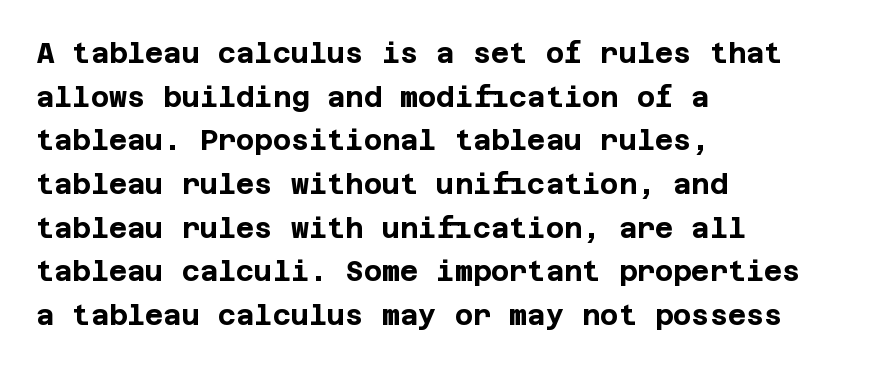
The image shows 28 px bold sans-serif type, upright; set left-aligned, normal line spacing (1.56x), normal letter spacing, not underlined; low stroke contrast and a large x-height.
